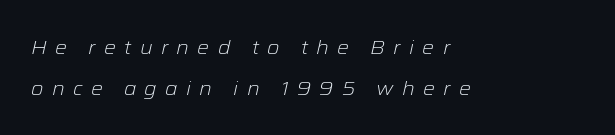
Q: Is the text bold? A: No.
Q: Is the text italic (slanted)? A: Yes, it leans right by about 12 degrees.
Q: Is the text underlined? A: No.
Q: How is the paragraph aligned? A: Left-aligned.
Q: Is the spacing between letters normal or unusually wide? A: Unusually wide.
Q: Is the spacing between lines tight, normal or loose? A: Loose.
